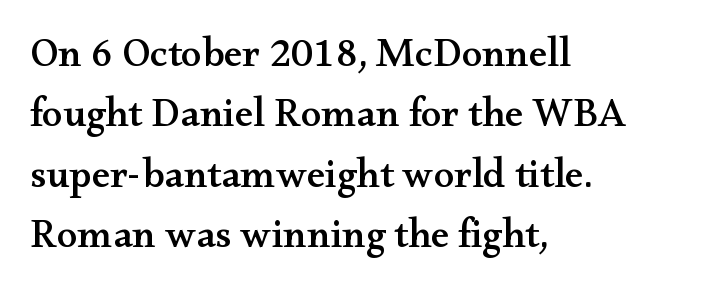
Q: Is the text italic (slanted)? A: No, it is upright.
Q: Is the typeface a serif or a sans-serif typeface? A: Serif.
Q: Is the text underlined? A: No.
Q: How is the paragraph aligned? A: Left-aligned.
Q: Is the spacing between letters normal or unusually wide? A: Normal.
Q: Is the spacing between lines tight, normal or loose? A: Normal.
Q: Width (condensed, normal, or wide)? A: Wide.
Q: Stroke contrast? A: Medium.
Q: x-height? A: Small.
Q: Monospaced? A: No.
